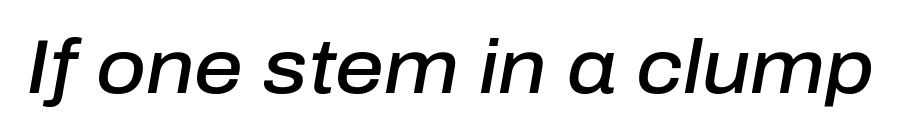
Q: Is the text bold? A: Semi-bold.
Q: Is the text italic (slanted)? A: Yes, it leans right by about 10 degrees.
Q: Is the text underlined? A: No.
Q: Is the spacing between letters normal or unusually wide? A: Normal.
Q: Width (condensed, normal, or wide)? A: Normal.
Q: Stroke contrast? A: Low.
Q: x-height? A: Medium.
Q: Monospaced? A: No.
